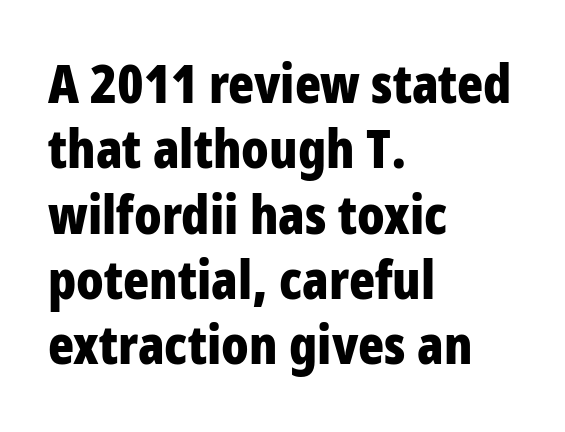
The image shows 54 px bold, condensed sans-serif type, upright; set left-aligned, line spacing 1.21x, normal letter spacing, not underlined; low stroke contrast and a large x-height.
